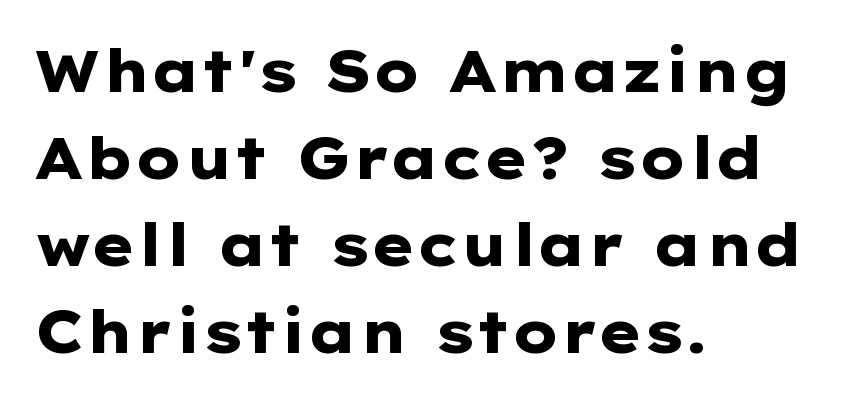
The image shows 58 px heavy, wide sans-serif type, upright; set left-aligned, normal line spacing (1.5x), normal letter spacing, not underlined; low stroke contrast and a medium x-height.
